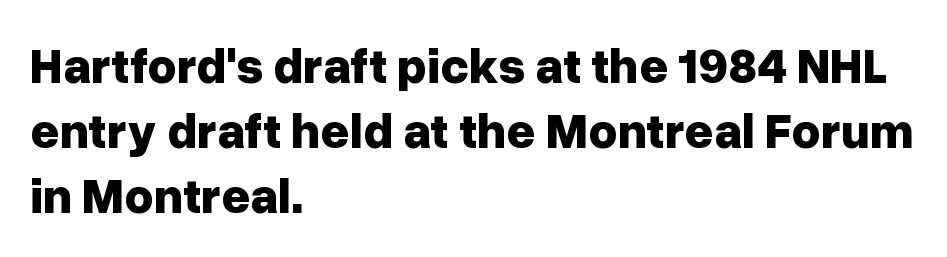
The strip under each line holds only bare page. The passage shown has conventional tracking throughout. Whoever set this chose a conventional vertical rhythm. Proportional: the letters do not fall into vertical columns.
